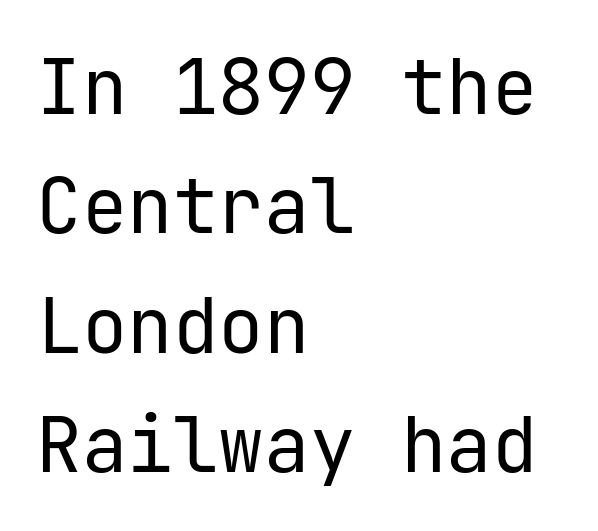
{"serif": "no", "italic": "no", "bold": "no", "weight": "regular", "width": "normal", "stroke_contrast": "low", "x_height": "medium", "underline": "no", "align": "left", "line_spacing": "normal", "line_spacing_ratio": 1.57, "letter_spacing": "normal", "letter_spacing_em": 0.0, "glyph_px": 76}
